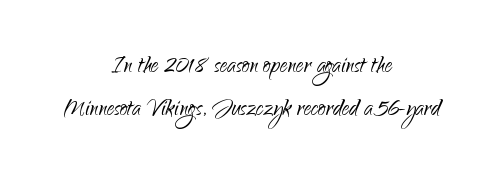
Descenders are the only things crossing below the line. The compositor balanced each line on the midline. Stems and bowls with no extra thickness — not bold. You could not count columns in this text — the font is proportionally spaced.
